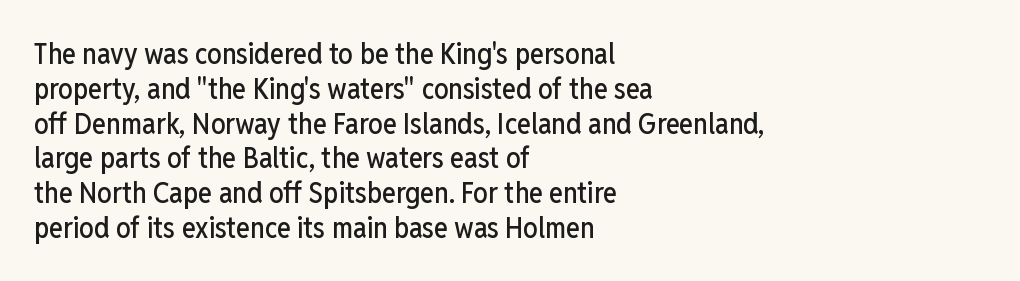
Short note: letters normally spaced. Has an underline been added? It has not. Line beginnings align vertically; line endings do not. Do the characters align in a grid? No, the font is proportional.
